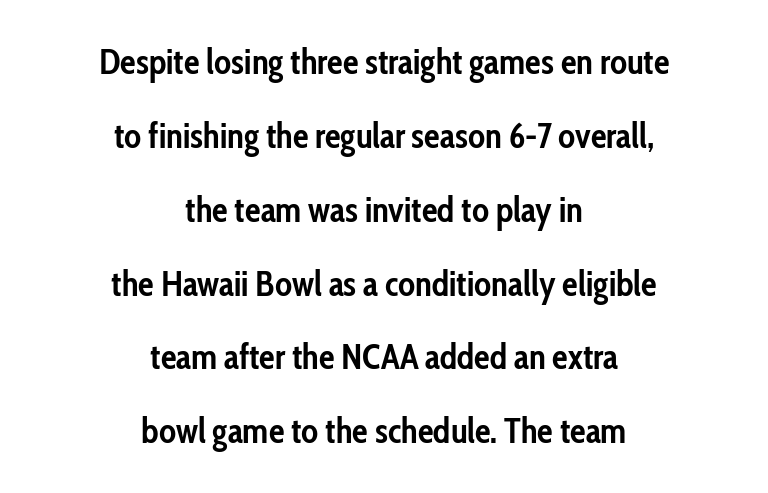
The image shows 35 px semibold, condensed sans-serif type, upright; set centered, loose line spacing (2.11x), normal letter spacing, not underlined; low stroke contrast and a medium x-height.
